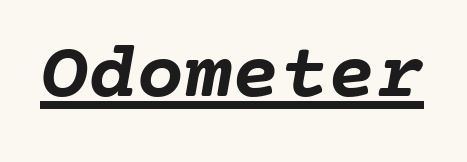
{"bold": "yes", "weight": "semibold", "width": "normal", "stroke_contrast": "low", "x_height": "medium", "monospaced": "yes", "underline": "yes", "letter_spacing": "normal", "letter_spacing_em": 0.0, "glyph_px": 80}
